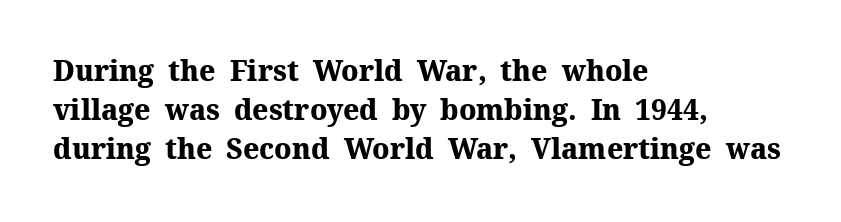
{"serif": "yes", "italic": "no", "bold": "yes", "weight": "heavy", "width": "normal", "stroke_contrast": "medium", "x_height": "medium", "monospaced": "no", "underline": "no", "align": "left", "line_spacing": "normal", "line_spacing_ratio": 1.4, "letter_spacing": "normal", "letter_spacing_em": 0.0, "glyph_px": 28}
